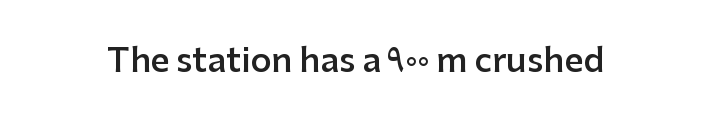
Q: Is the text bold? A: Semi-bold.
Q: Is the text italic (slanted)? A: No, it is upright.
Q: Is the typeface a serif or a sans-serif typeface? A: Sans-serif.
Q: Is the text underlined? A: No.
Q: Is the spacing between letters normal or unusually wide? A: Normal.
Q: Width (condensed, normal, or wide)? A: Normal.
Q: Stroke contrast? A: Low.
Q: x-height? A: Medium.
Q: Monospaced? A: No.
